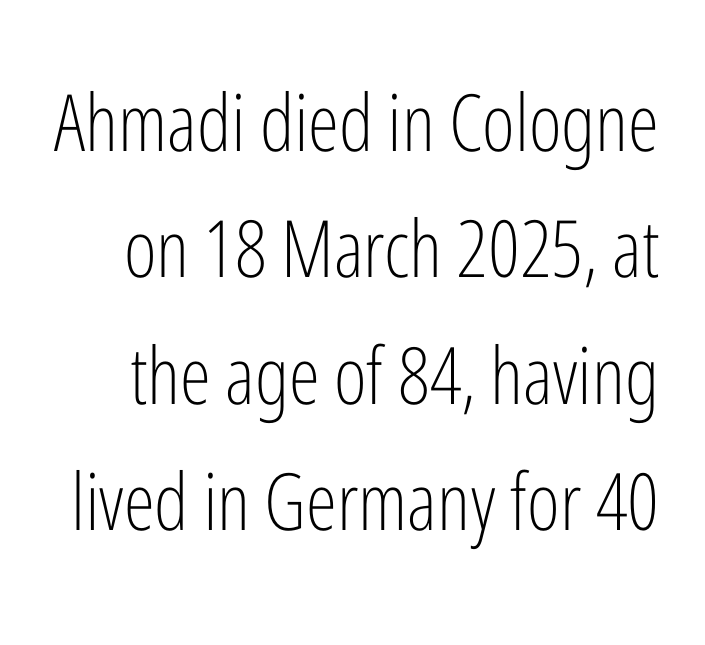
Q: Is the text bold? A: No.
Q: Is the text italic (slanted)? A: No, it is upright.
Q: Is the typeface a serif or a sans-serif typeface? A: Sans-serif.
Q: Is the text underlined? A: No.
Q: Is the spacing between letters normal or unusually wide? A: Normal.
Q: Is the spacing between lines tight, normal or loose? A: Normal.
Q: Width (condensed, normal, or wide)? A: Condensed.
Q: Stroke contrast? A: Low.
Q: x-height? A: Medium.
Q: Monospaced? A: No.
